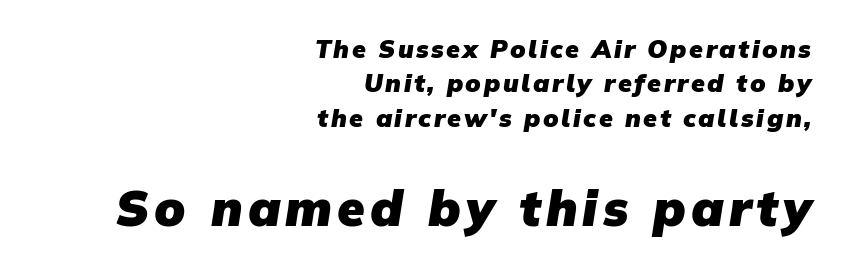
{"serif": "no", "bold": "yes", "weight": "heavy", "width": "normal", "stroke_contrast": "low", "x_height": "medium", "monospaced": "no", "underline": "no", "align": "right", "line_spacing": "normal", "line_spacing_ratio": 1.38, "larger_block": "second", "size_ratio": 2.0, "glyph_px": 50}
